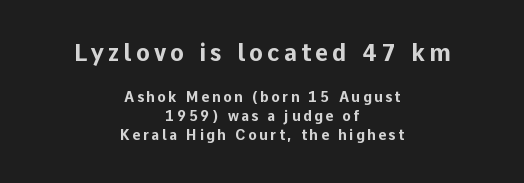
The image shows 23 px bold type, upright; set centered, normal line spacing (1.34x), not underlined; the first (top) block is 1.64x larger.
